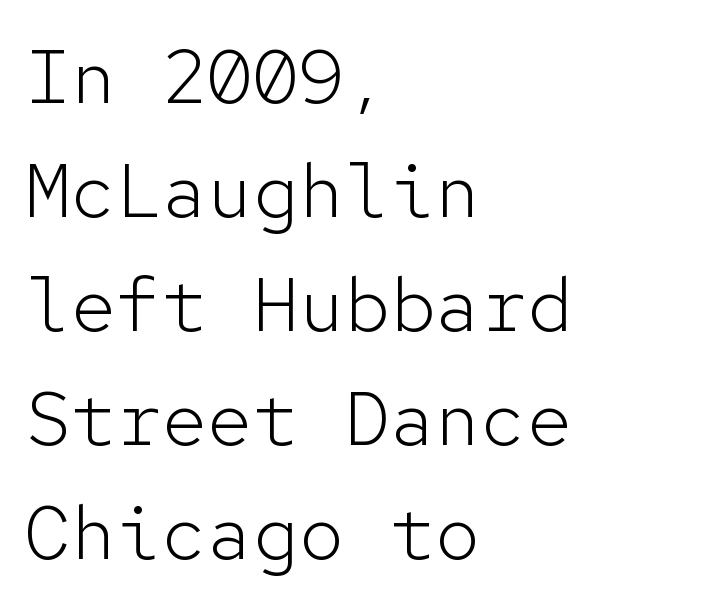
A student would call this left alignment; a typographer would say flush left, rag right. Designer's note — italics off, roman on. The letterforms sit shoulder to shoulder at normal distance. The rendering shows plain stroke endings on the letterforms — a sans-serif design. Quick note: underline off. Weight class: somewhere from thin through regular.
